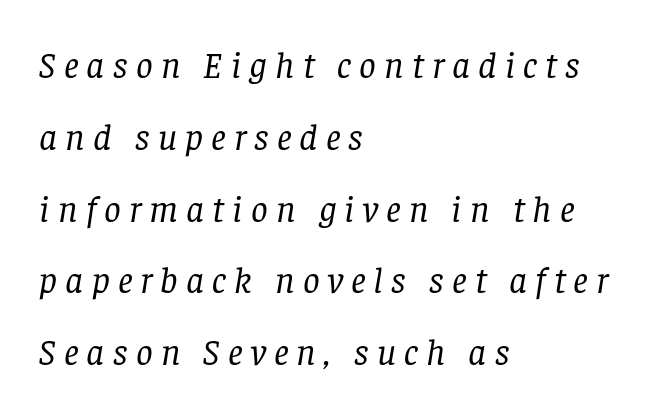
The image shows 37 px regular-weight serif type, italic (leaning right); set left-aligned, loose line spacing (1.94x), unusually wide letter spacing (+0.22 em), not underlined; low stroke contrast and a large x-height.
